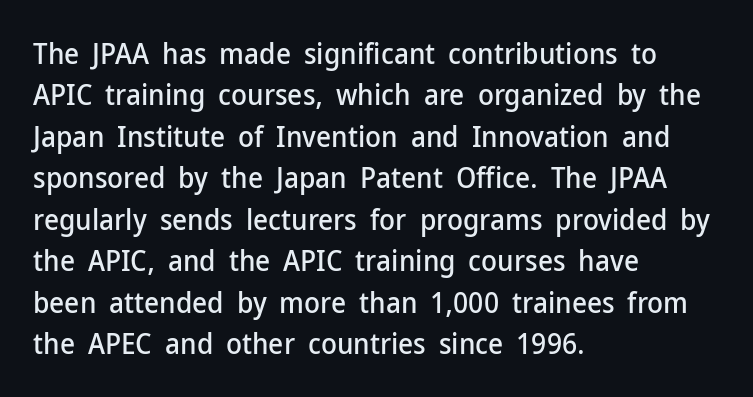
The image shows 29 px sans-serif type, upright; set left-aligned, normal line spacing (1.43x), normal letter spacing, not underlined; low stroke contrast and a medium x-height.
